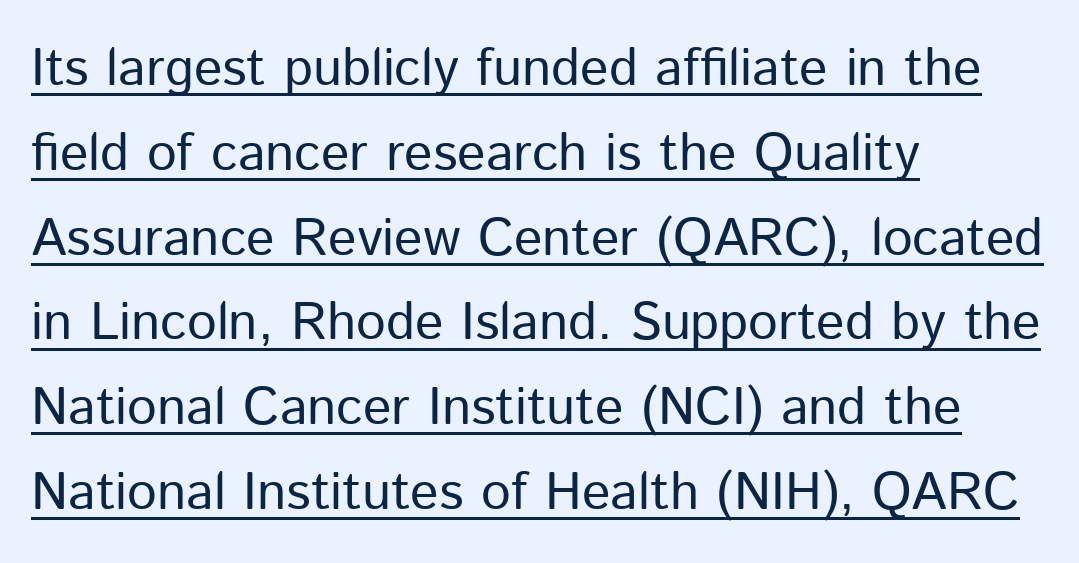
{"serif": "no", "italic": "no", "bold": "no", "weight": "regular", "width": "normal", "stroke_contrast": "low", "x_height": "medium", "monospaced": "no", "underline": "yes", "align": "left", "line_spacing": "normal", "line_spacing_ratio": 1.6, "letter_spacing": "normal", "letter_spacing_em": 0.0, "glyph_px": 53}
